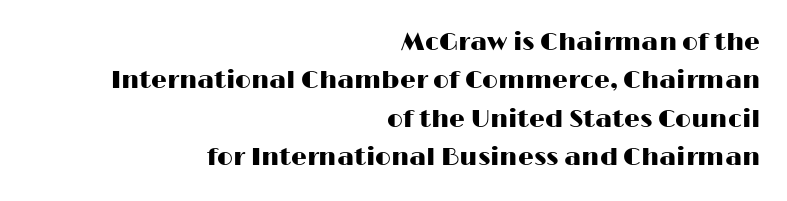
Leading: standard. Decoration check: the copy has no underline. Line endings align vertically; line beginnings do not. Nobody touched the tracking dial on this one.
